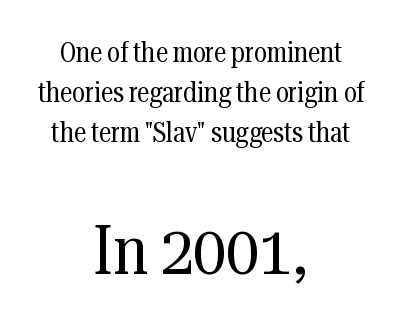
The font sits on the lighter half of the weight spectrum, regular included. Look at the bottom of the vertical strokes: they flare into serifs here. The block of text has a typical density, with ordinary space between rows. The axis of the letterforms is exactly vertical. Descender tails drop into unmarked territory.
